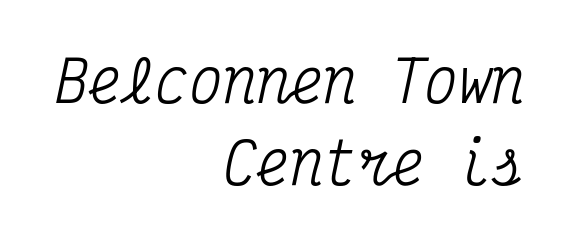
Q: Is the text italic (slanted)? A: Yes, it leans right by about 12 degrees.
Q: Is the typeface a serif or a sans-serif typeface? A: Serif.
Q: Is the text underlined? A: No.
Q: How is the paragraph aligned? A: Right-aligned.
Q: Is the spacing between letters normal or unusually wide? A: Normal.
Q: Is the spacing between lines tight, normal or loose? A: Normal.
Q: Width (condensed, normal, or wide)? A: Condensed.
Q: Stroke contrast? A: Medium.
Q: x-height? A: Medium.
Q: Monospaced? A: Yes.
